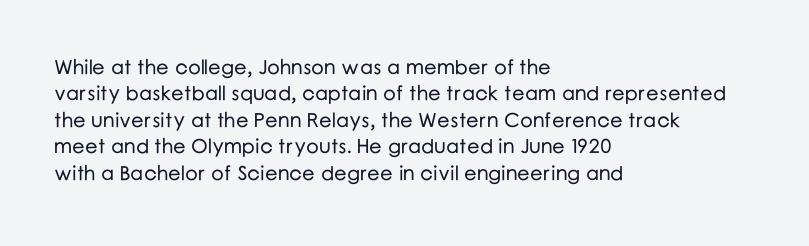
Q: Is the text italic (slanted)? A: No, it is upright.
Q: Is the text underlined? A: No.
Q: How is the paragraph aligned? A: Left-aligned.
Q: Is the spacing between letters normal or unusually wide? A: Normal.
Q: Is the spacing between lines tight, normal or loose? A: Normal.
